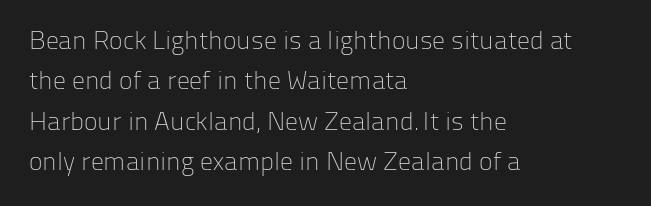
Q: Is the text bold? A: No.
Q: Is the text italic (slanted)? A: No, it is upright.
Q: Is the text underlined? A: No.
Q: How is the paragraph aligned? A: Left-aligned.
Q: Is the spacing between letters normal or unusually wide? A: Normal.
Q: Is the spacing between lines tight, normal or loose? A: Normal.
